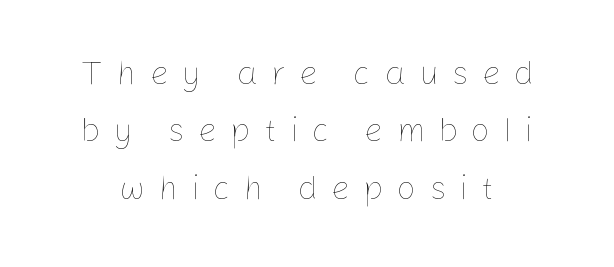
No letter is thick-stroked: the sample isn't bold. This rendering widens character spacing well past its baseline value. Each letter keeps its own natural width here, so spacing adapts to shape. The font's upright variant was chosen for this text. Has an underline been added? It has not.
